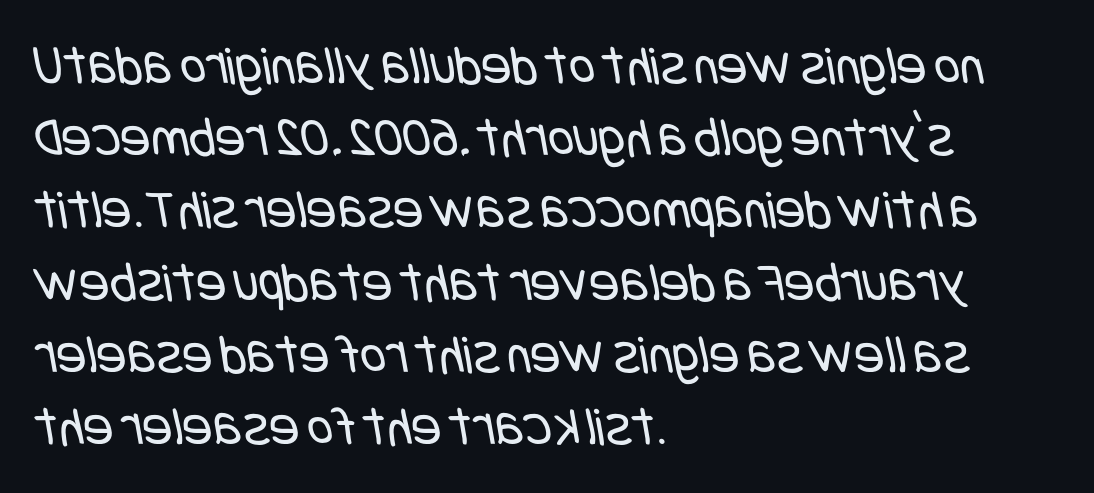
Q: Is the text bold? A: No.
Q: Is the typeface a serif or a sans-serif typeface? A: Sans-serif.
Q: Is the text underlined? A: No.
Q: How is the paragraph aligned? A: Left-aligned.
Q: Is the spacing between letters normal or unusually wide? A: Normal.
Q: Is the spacing between lines tight, normal or loose? A: Normal.
Q: Width (condensed, normal, or wide)? A: Condensed.
Q: Stroke contrast? A: Low.
Q: x-height? A: Large.
